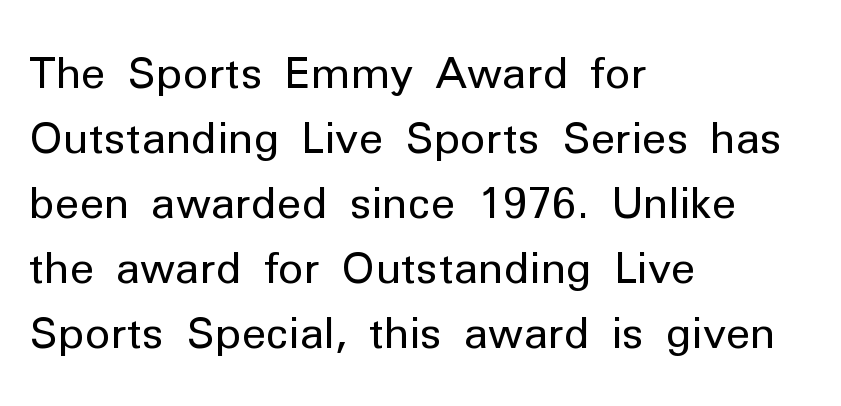
Q: Is the text bold? A: No.
Q: Is the text italic (slanted)? A: No, it is upright.
Q: Is the typeface a serif or a sans-serif typeface? A: Sans-serif.
Q: Is the text underlined? A: No.
Q: How is the paragraph aligned? A: Left-aligned.
Q: Is the spacing between letters normal or unusually wide? A: Normal.
Q: Is the spacing between lines tight, normal or loose? A: Normal.
Q: Width (condensed, normal, or wide)? A: Normal.
Q: Stroke contrast? A: Low.
Q: x-height? A: Medium.
Q: Monospaced? A: No.
